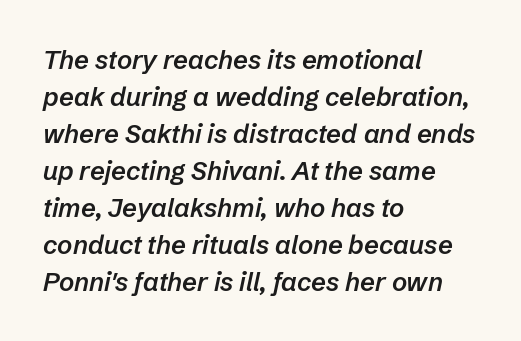
{"italic": "yes", "lean": "right", "slant_degrees": 12, "bold": "semi", "underline": "no", "align": "left", "line_spacing": "normal", "line_spacing_ratio": 1.42, "letter_spacing": "normal", "letter_spacing_em": 0.0, "glyph_px": 26}
